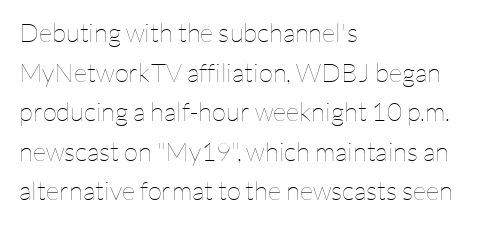
The image shows 26 px text type, upright; set left-aligned, normal line spacing (1.52x), normal letter spacing, not underlined.
